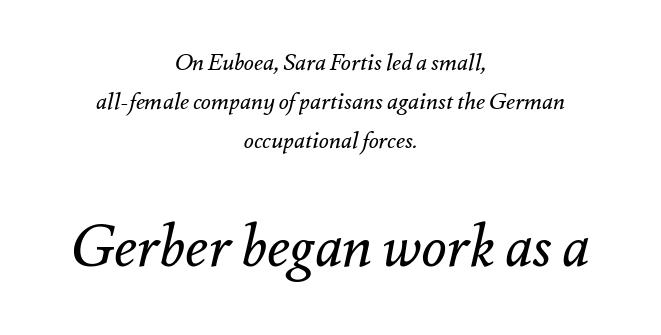
{"italic": "yes", "lean": "right", "slant_degrees": 12, "bold": "no", "weight": "regular", "width": "normal", "stroke_contrast": "medium", "x_height": "small", "monospaced": "no", "underline": "no", "align": "center", "line_spacing": "normal", "line_spacing_ratio": 1.69, "letter_spacing": "normal", "letter_spacing_em": 0.0, "larger_block": "second", "size_ratio": 2.52, "glyph_px": 58}
